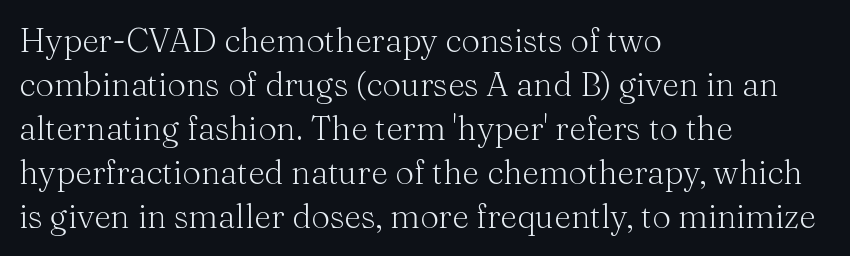
The image shows 33 px light serif type, upright; set left-aligned, normal line spacing (1.33x), normal letter spacing, not underlined; medium stroke contrast and a medium x-height.
